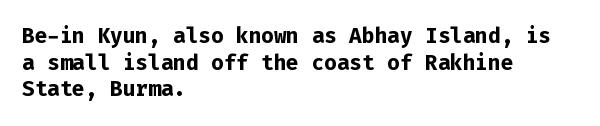
Q: Is the text bold? A: Yes.
Q: Is the text italic (slanted)? A: No, it is upright.
Q: Is the text underlined? A: No.
Q: How is the paragraph aligned? A: Left-aligned.
Q: Is the spacing between letters normal or unusually wide? A: Normal.
Q: Is the spacing between lines tight, normal or loose? A: Normal.
